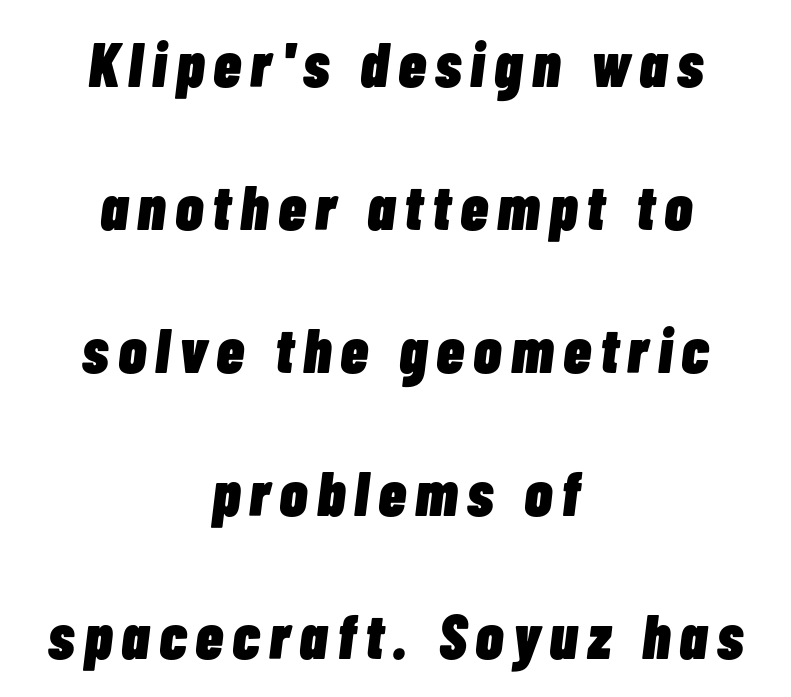
Q: Is the text bold? A: Yes.
Q: Is the text italic (slanted)? A: Yes, it leans right by about 7 degrees.
Q: Is the text underlined? A: No.
Q: How is the paragraph aligned? A: Centered.
Q: Is the spacing between lines tight, normal or loose? A: Loose.
Q: Width (condensed, normal, or wide)? A: Condensed.
Q: Stroke contrast? A: Low.
Q: x-height? A: Medium.
Q: Monospaced? A: No.
